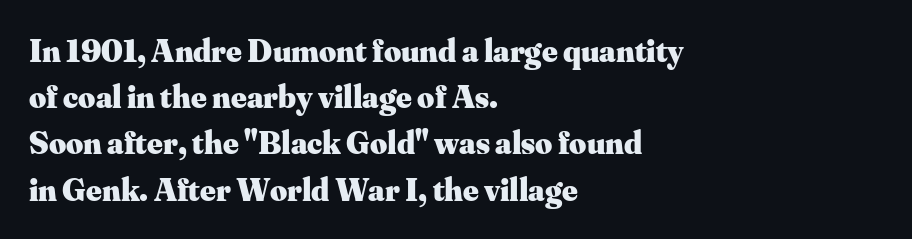
{"serif": "yes", "italic": "no", "bold": "yes", "weight": "heavy", "width": "normal", "stroke_contrast": "medium", "x_height": "small", "monospaced": "no", "underline": "no", "align": "left", "line_spacing": "normal", "line_spacing_ratio": 1.4, "letter_spacing": "normal", "letter_spacing_em": 0.0, "glyph_px": 33}
